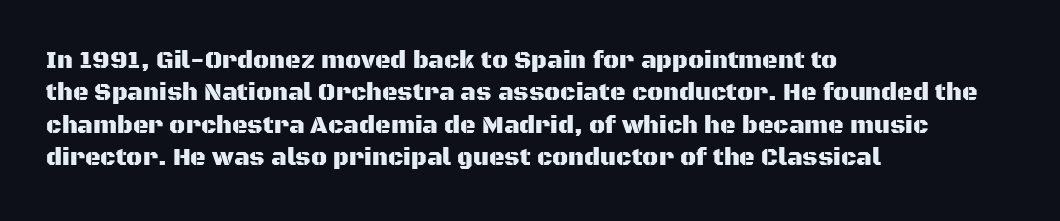
{"italic": "no", "underline": "no", "align": "left", "line_spacing": "normal", "line_spacing_ratio": 1.35, "letter_spacing": "normal", "letter_spacing_em": 0.0, "glyph_px": 24}
